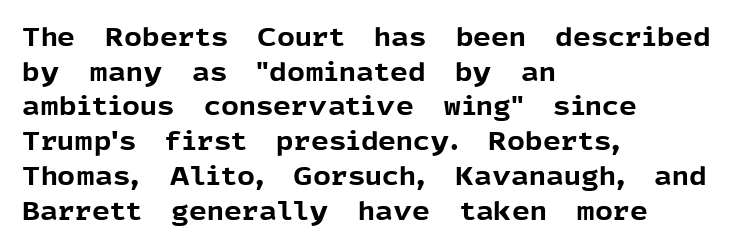
The image shows 25 px bold type, upright; set left-aligned, normal line spacing (1.39x), normal letter spacing, not underlined.
